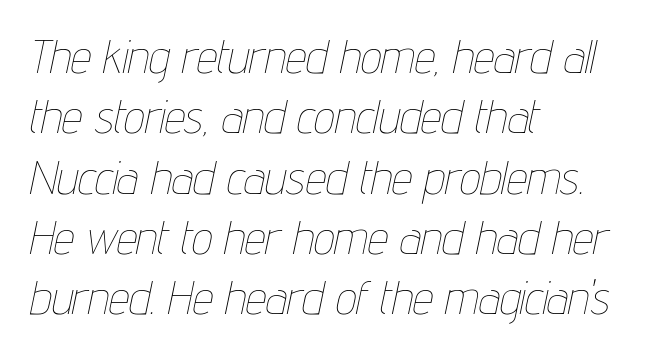
The weight tops out at a normal text grade. The setting favours the left margin, as ordinary paragraphs usually do. Spacing verdict: proportional, widths tailored to each character. The leading is moderate, giving the passage an even texture.
